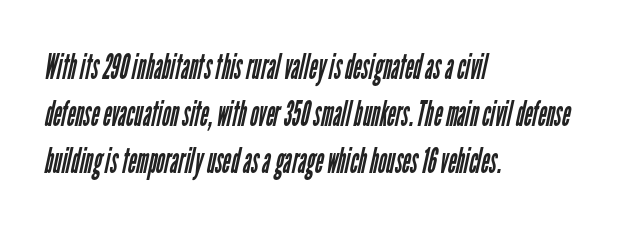
The paragraph shown leans on its left margin. Each letter keeps its own natural width here, so spacing adapts to shape. A bare baseline throughout the passage. This block has exactly the height ordinary leading produces. This rendering leaves character spacing at its baseline value. The typeface chosen for these lines omits serifs.
